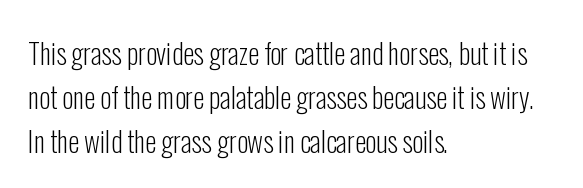
Q: Is the text bold? A: No.
Q: Is the text italic (slanted)? A: No, it is upright.
Q: Is the typeface a serif or a sans-serif typeface? A: Sans-serif.
Q: Is the text underlined? A: No.
Q: How is the paragraph aligned? A: Left-aligned.
Q: Is the spacing between letters normal or unusually wide? A: Normal.
Q: Is the spacing between lines tight, normal or loose? A: Normal.
Q: Width (condensed, normal, or wide)? A: Condensed.
Q: Stroke contrast? A: Low.
Q: x-height? A: Medium.
Q: Monospaced? A: No.
